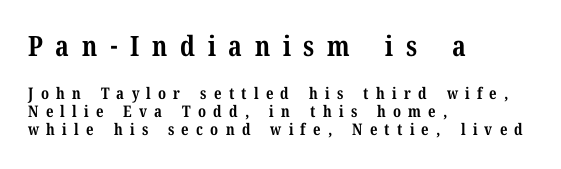
Caption: multi-line text, flush left, ragged right. Observe the wide spacing: letters keep a clear distance from each other. Weight: bold. Block one is the big one; block two sits smaller underneath. Every character sits straight up, as roman type does. A typesetter would label this face a serif.
